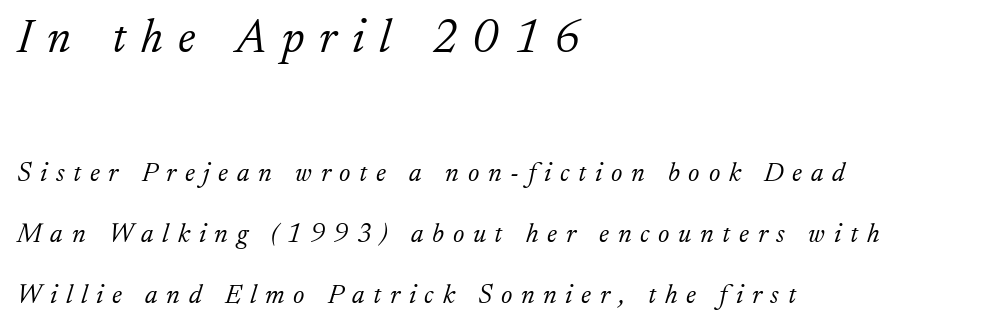
The image shows 47 px light serif type, italic (leaning right); set left-aligned, loose line spacing (2.26x), unusually wide letter spacing (+0.32 em), not underlined; the first (top) block is 1.74x larger; low stroke contrast and a small x-height.
